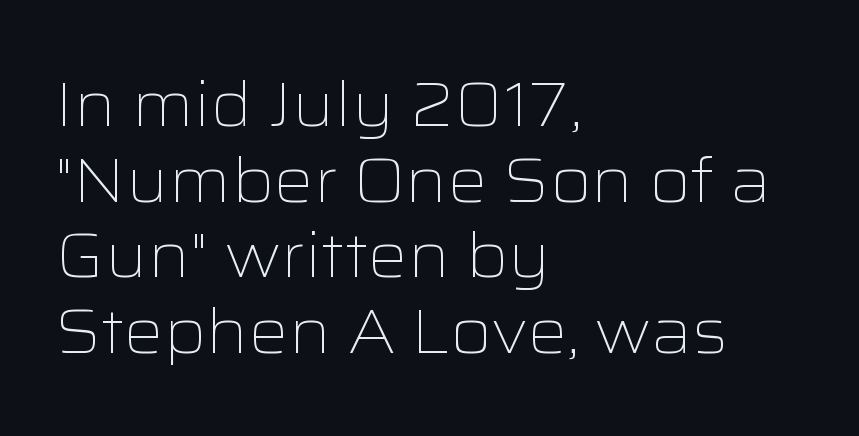
Looks like regular typesetting: each glyph gets only the width it needs. Which margin do the lines hug? The left one — the right edge is uneven. I'd call this a sans setting — the letters go barefoot. Descender tails drop into unmarked territory. The letters stand straight up with perfectly vertical stems.
